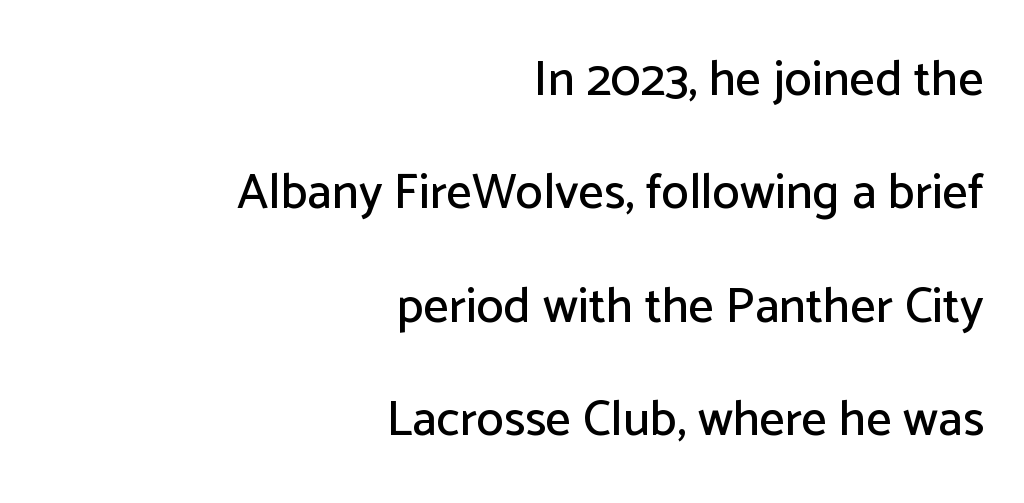
Q: Is the text italic (slanted)? A: No, it is upright.
Q: Is the typeface a serif or a sans-serif typeface? A: Sans-serif.
Q: Is the text underlined? A: No.
Q: How is the paragraph aligned? A: Right-aligned.
Q: Is the spacing between letters normal or unusually wide? A: Normal.
Q: Is the spacing between lines tight, normal or loose? A: Loose.
Q: Width (condensed, normal, or wide)? A: Normal.
Q: Stroke contrast? A: Low.
Q: x-height? A: Medium.
Q: Monospaced? A: No.
